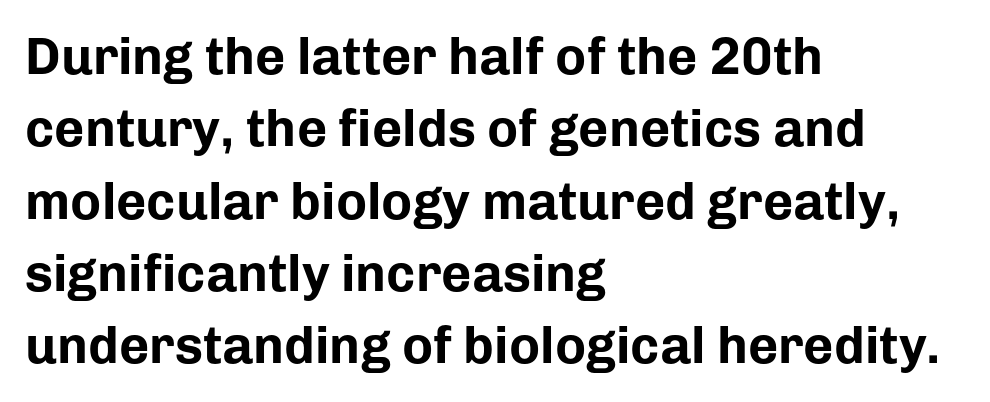
The image shows 52 px bold sans-serif type, upright; set left-aligned, normal line spacing (1.39x), normal letter spacing, not underlined; low stroke contrast and a medium x-height.
